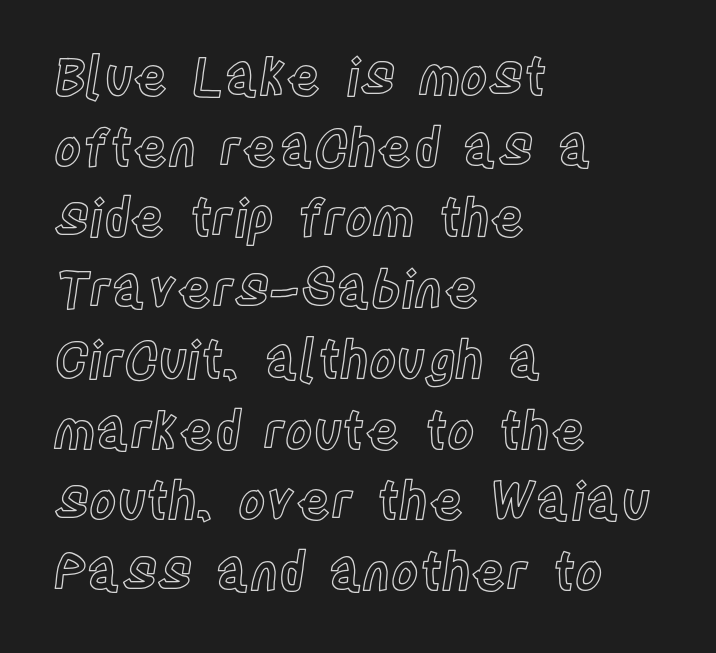
{"width": "condensed", "x_height": "large", "monospaced": "no", "underline": "no", "align": "left", "line_spacing": "normal", "line_spacing_ratio": 1.36, "letter_spacing": "normal", "letter_spacing_em": 0.0, "glyph_px": 52}
